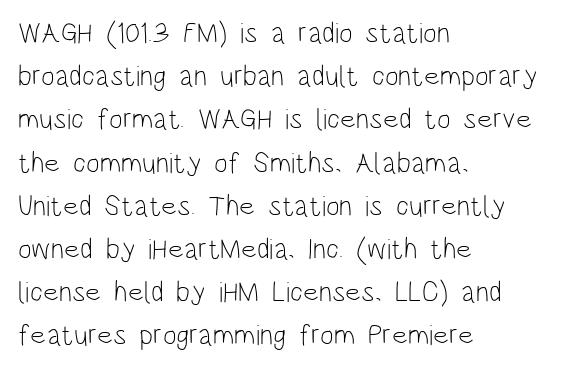
The image shows 29 px light, condensed sans-serif type, upright; set left-aligned, normal line spacing (1.49x), normal letter spacing, not underlined; low stroke contrast and a large x-height.
